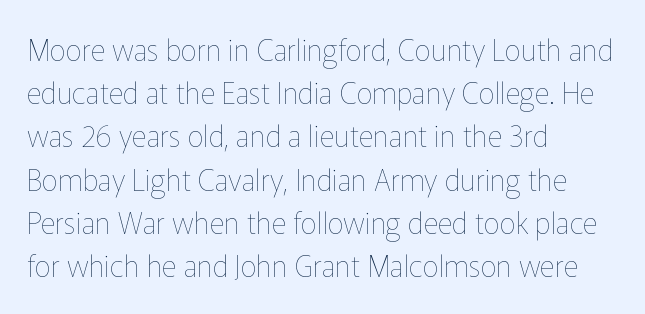
{"italic": "no", "bold": "no", "weight": "thin", "width": "normal", "stroke_contrast": "low", "x_height": "medium", "monospaced": "no", "underline": "no", "align": "left", "line_spacing": "normal", "line_spacing_ratio": 1.49, "letter_spacing": "normal", "letter_spacing_em": 0.0, "glyph_px": 29}
